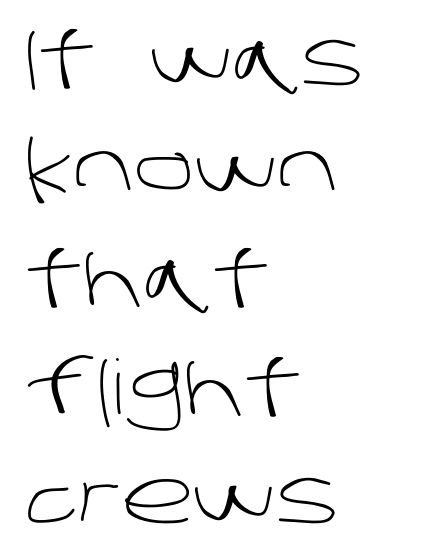
Interline gaps are of average width in this sample. You could call the tracking neutral — neither tight nor loose. Notice how the passage keeps a crisp vertical edge on the left only. No chunkiness to these letters — they're not bold. In terms of letterform style, serifs are entirely absent. Descenders hang freely into open space.
